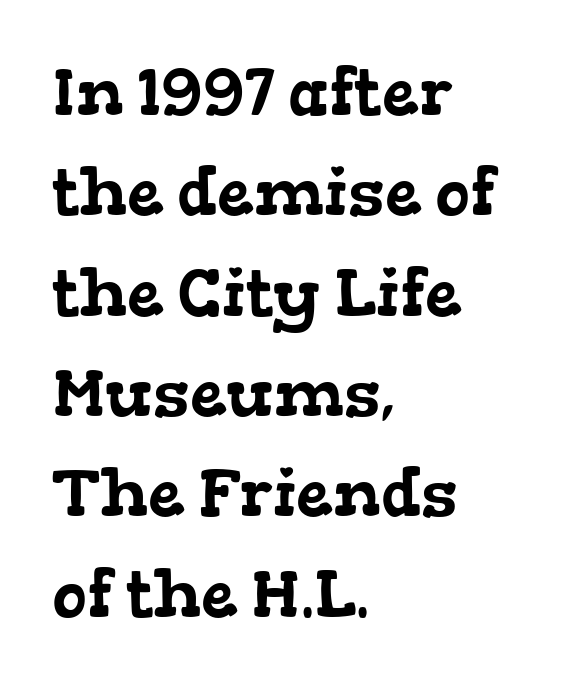
Q: Is the typeface a serif or a sans-serif typeface? A: Serif.
Q: Is the text underlined? A: No.
Q: How is the paragraph aligned? A: Left-aligned.
Q: Is the spacing between letters normal or unusually wide? A: Normal.
Q: Is the spacing between lines tight, normal or loose? A: Normal.
Q: Width (condensed, normal, or wide)? A: Wide.
Q: Stroke contrast? A: Low.
Q: x-height? A: Medium.
Q: Monospaced? A: No.
